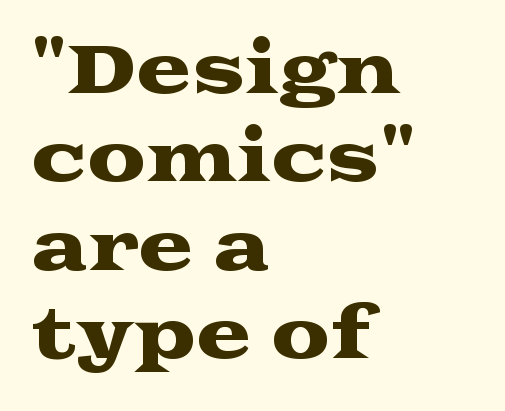
Q: Is the text italic (slanted)? A: No, it is upright.
Q: Is the typeface a serif or a sans-serif typeface? A: Serif.
Q: Is the text underlined? A: No.
Q: How is the paragraph aligned? A: Left-aligned.
Q: Is the spacing between letters normal or unusually wide? A: Normal.
Q: Is the spacing between lines tight, normal or loose? A: Normal.
Q: Width (condensed, normal, or wide)? A: Wide.
Q: Stroke contrast? A: Medium.
Q: x-height? A: Medium.
Q: Monospaced? A: No.
